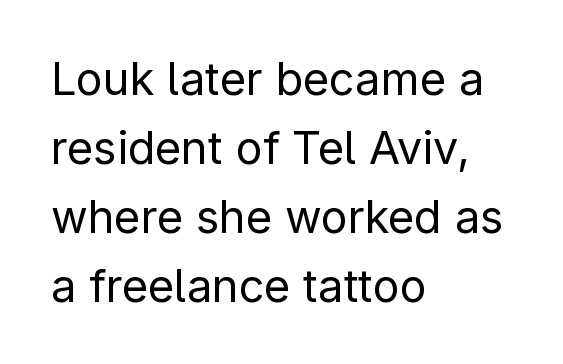
Type without underlining. These lines are rendered in a variable-pitch font. Reading down the column, the eye jumps a familiar distance to each next line. Caption: multi-line text, flush left, ragged right.
